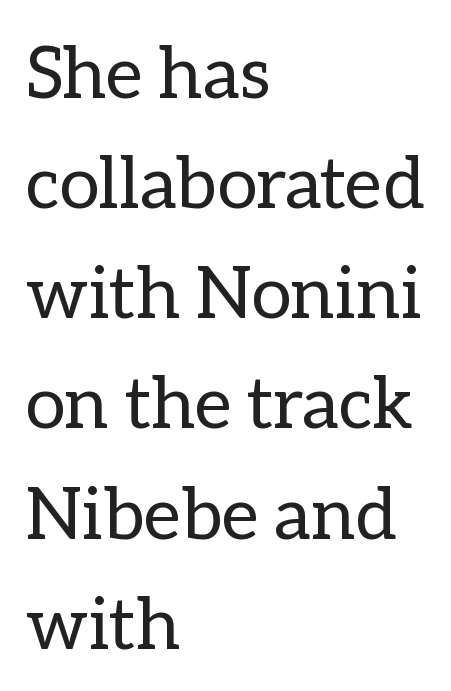
Q: Is the text bold? A: No.
Q: Is the text italic (slanted)? A: No, it is upright.
Q: Is the text underlined? A: No.
Q: How is the paragraph aligned? A: Left-aligned.
Q: Is the spacing between letters normal or unusually wide? A: Normal.
Q: Is the spacing between lines tight, normal or loose? A: Normal.
Q: Width (condensed, normal, or wide)? A: Normal.
Q: Stroke contrast? A: Low.
Q: x-height? A: Medium.
Q: Monospaced? A: No.
